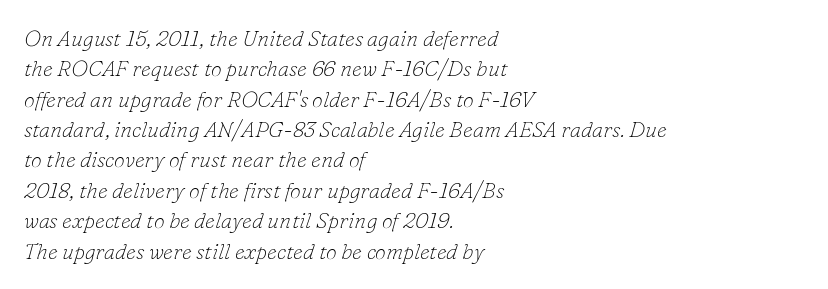
The image shows 22 px text type, italic (leaning right); set left-aligned, normal line spacing (1.38x), normal letter spacing, not underlined.
